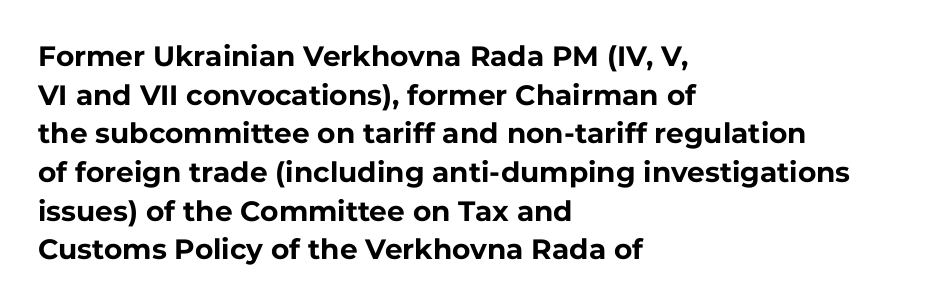
The image shows 28 px bold sans-serif type, upright; set left-aligned, normal line spacing (1.38x), normal letter spacing, not underlined; low stroke contrast and a medium x-height.
